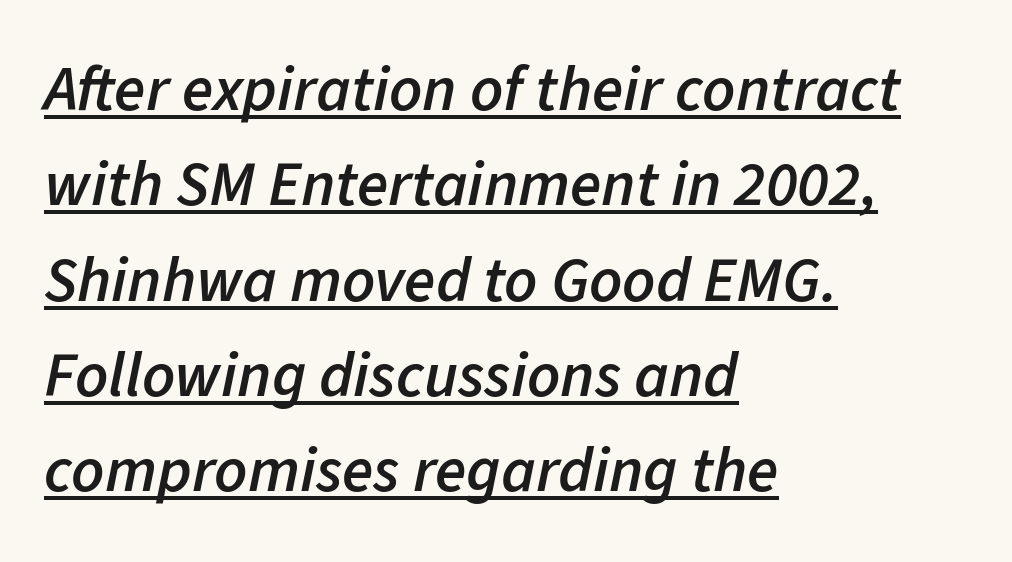
The image shows 64 px semibold type, italic (leaning right); set left-aligned, normal line spacing (1.49x), normal letter spacing, underlined; low stroke contrast and a medium x-height.
